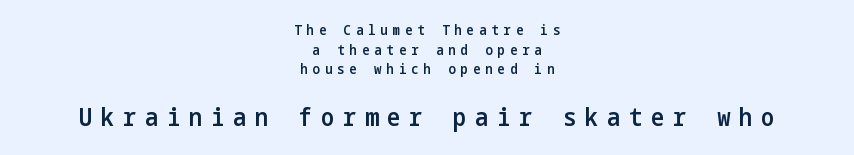
Q: Is the text bold? A: Semi-bold.
Q: Is the text italic (slanted)? A: No, it is upright.
Q: Is the text underlined? A: No.
Q: How is the paragraph aligned? A: Centered.
Q: Is the spacing between letters normal or unusually wide? A: Unusually wide.
Q: Is the spacing between lines tight, normal or loose? A: Normal.
Q: Which block of text is set in a larger size, the first (top) or the second (bottom)? A: The second (bottom) one.
